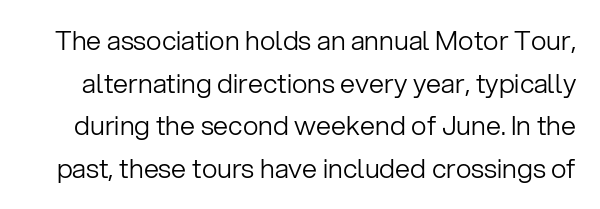
Q: Is the text bold? A: No.
Q: Is the text italic (slanted)? A: No, it is upright.
Q: Is the text underlined? A: No.
Q: Is the spacing between letters normal or unusually wide? A: Normal.
Q: Is the spacing between lines tight, normal or loose? A: Normal.
